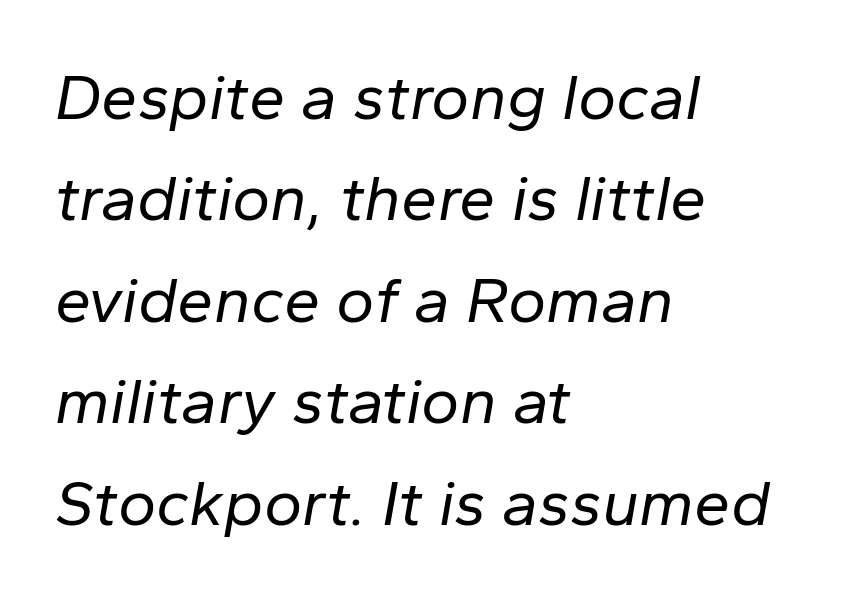
{"italic": "yes", "lean": "right", "slant_degrees": 10, "bold": "no", "weight": "regular", "width": "normal", "stroke_contrast": "low", "x_height": "medium", "monospaced": "no", "underline": "no", "align": "left", "line_spacing": "normal", "line_spacing_ratio": 1.56, "letter_spacing": "normal", "letter_spacing_em": 0.0, "glyph_px": 65}
